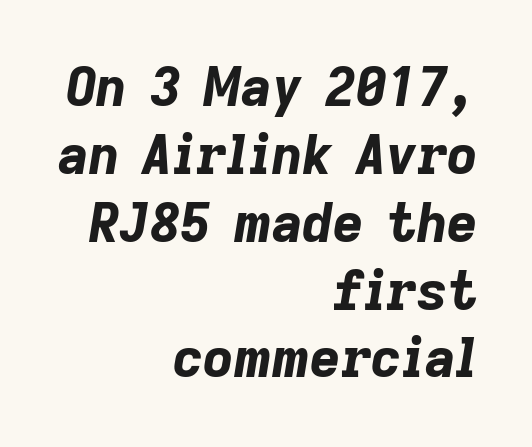
{"italic": "yes", "lean": "right", "slant_degrees": 9, "bold": "yes", "weight": "bold", "width": "normal", "stroke_contrast": "low", "x_height": "medium", "monospaced": "no", "underline": "no", "align": "right", "line_spacing": "normal", "line_spacing_ratio": 1.28, "letter_spacing": "normal", "letter_spacing_em": 0.0, "glyph_px": 53}
